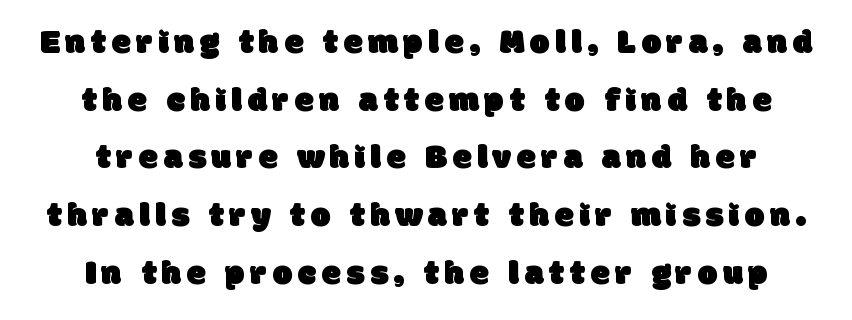
Q: Is the typeface a serif or a sans-serif typeface? A: Sans-serif.
Q: Is the text underlined? A: No.
Q: How is the paragraph aligned? A: Centered.
Q: Is the spacing between lines tight, normal or loose? A: Normal.
Q: Width (condensed, normal, or wide)? A: Normal.
Q: Stroke contrast? A: Low.
Q: x-height? A: Large.
Q: Monospaced? A: No.
